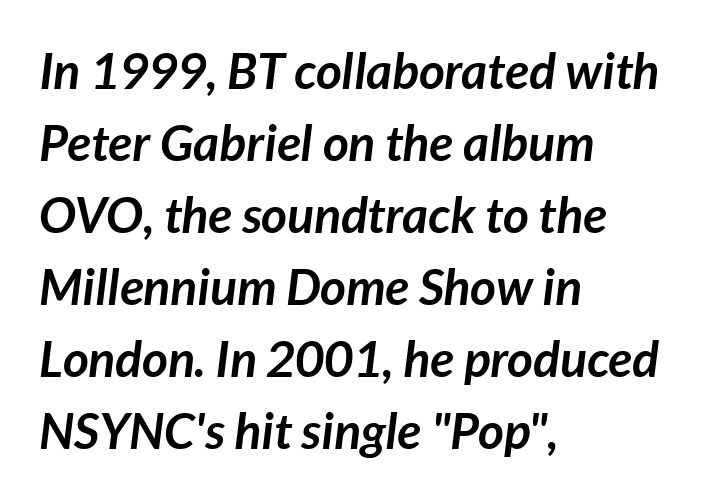
These words are printed bold, with thick strokes throughout. The glyphs look as if they've been sheared to an angle. Where is the straight margin? On the left. Spacing verdict: proportional, widths tailored to each character. A clean baseline with only descenders dipping below it.
